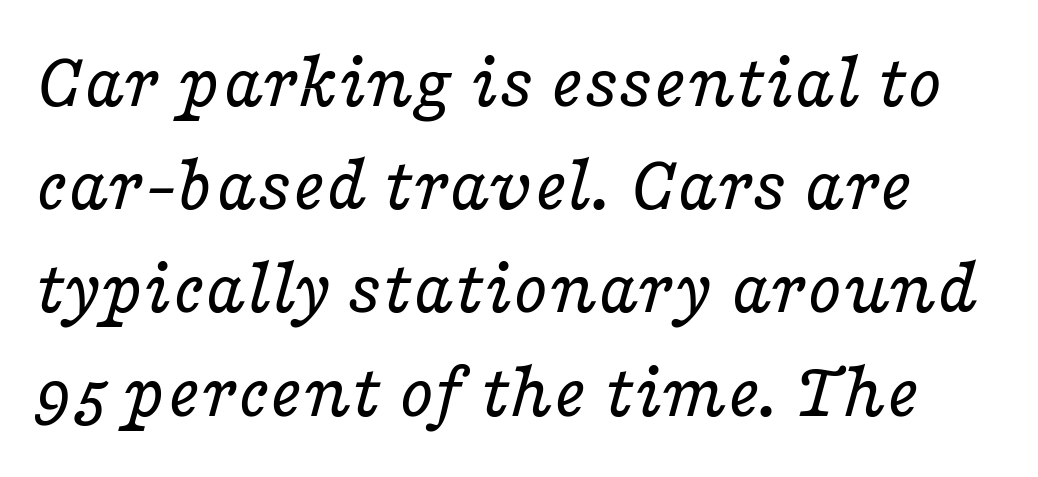
The image shows 80 px regular-weight, wide serif type, italic (leaning right); set normal line spacing (1.29x), normal letter spacing, not underlined; low stroke contrast and a medium x-height.
